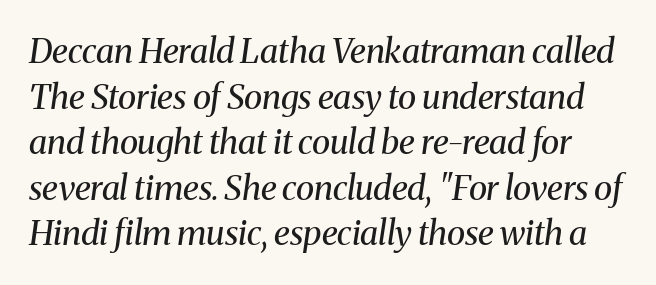
The image shows 34 px regular-weight serif type, italic (leaning right); set normal line spacing (1.34x), normal letter spacing, not underlined; medium stroke contrast and a medium x-height.
